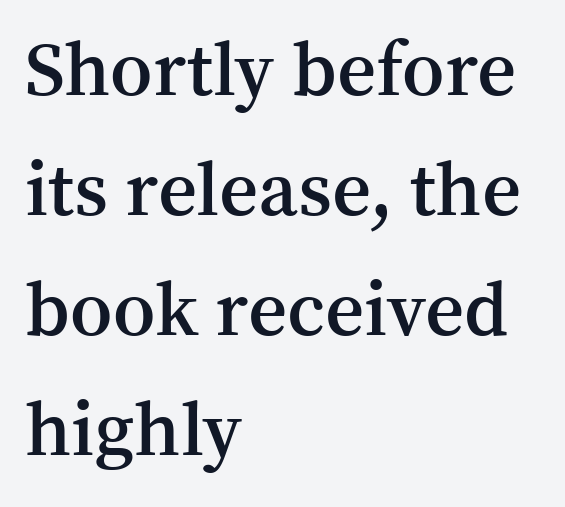
{"serif": "yes", "italic": "no", "bold": "semi", "weight": "semibold", "width": "normal", "stroke_contrast": "medium", "x_height": "medium", "monospaced": "no", "underline": "no", "align": "left", "line_spacing": "normal", "line_spacing_ratio": 1.58, "letter_spacing": "normal", "letter_spacing_em": 0.0, "glyph_px": 76}
